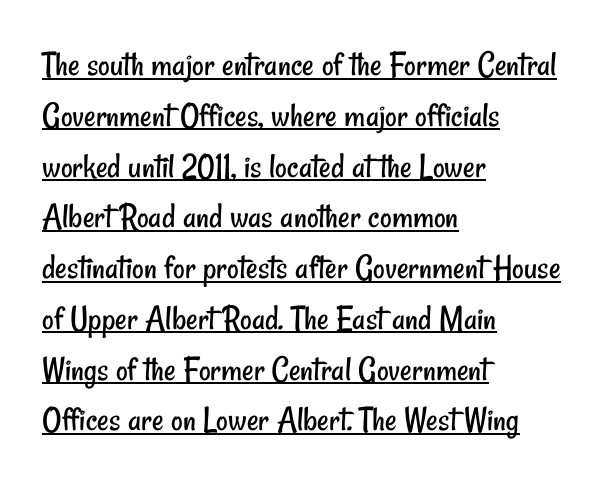
Q: Is the text bold? A: No.
Q: Is the typeface a serif or a sans-serif typeface? A: Sans-serif.
Q: Is the text underlined? A: Yes.
Q: How is the paragraph aligned? A: Left-aligned.
Q: Is the spacing between letters normal or unusually wide? A: Normal.
Q: Is the spacing between lines tight, normal or loose? A: Normal.
Q: Width (condensed, normal, or wide)? A: Condensed.
Q: Stroke contrast? A: Low.
Q: x-height? A: Small.
Q: Monospaced? A: No.
